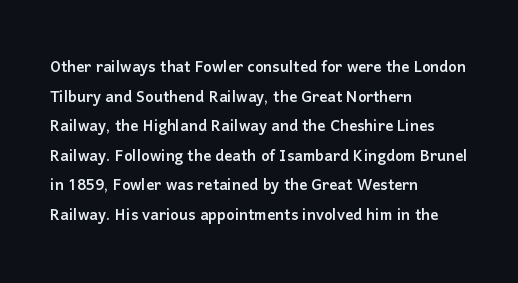
The words here are not underlined. Compared with typical paragraphs, the rows here are spaced about the same. Leftover space on each line is placed entirely after the last word. Students, note that the glyphs here touch the page at normal intervals. Italic: no, the glyphs are upright roman.
